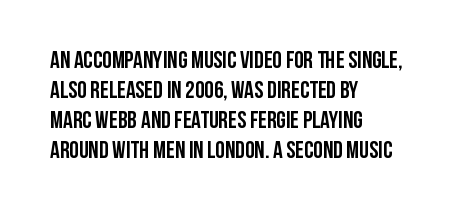
{"italic": "no", "bold": "yes", "underline": "no", "align": "left", "line_spacing": "normal", "line_spacing_ratio": 1.25, "letter_spacing": "normal", "letter_spacing_em": 0.0, "glyph_px": 24}
